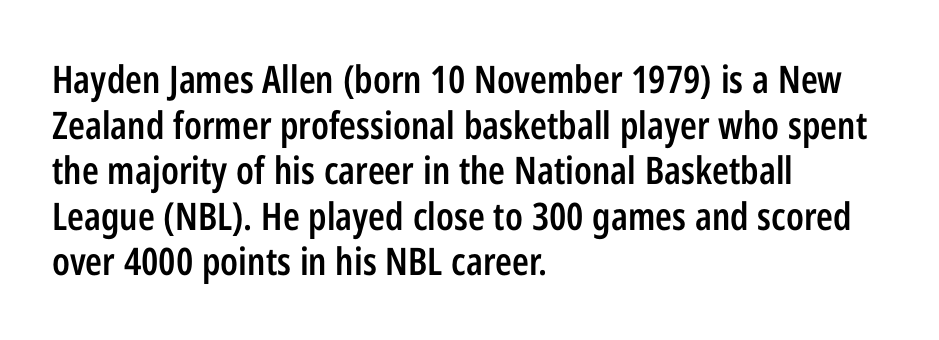
Q: Is the text bold? A: Semi-bold.
Q: Is the text italic (slanted)? A: No, it is upright.
Q: Is the typeface a serif or a sans-serif typeface? A: Sans-serif.
Q: Is the text underlined? A: No.
Q: How is the paragraph aligned? A: Left-aligned.
Q: Is the spacing between letters normal or unusually wide? A: Normal.
Q: Width (condensed, normal, or wide)? A: Condensed.
Q: Stroke contrast? A: Low.
Q: x-height? A: Medium.
Q: Monospaced? A: No.
